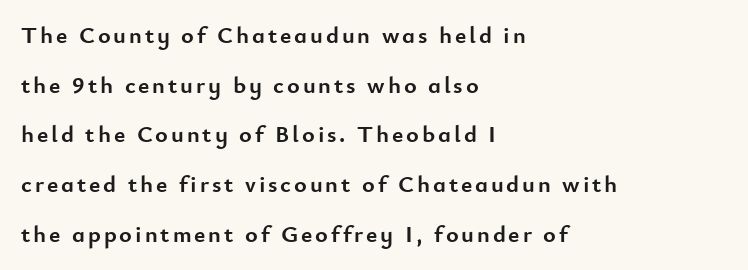
This rendering features lettering with no underline. How heavy is the stroke? Heavy — this is a bold. The lines in this sample share a left origin and differ only in where they stop. The line-height multiplier appears high, well above default.
